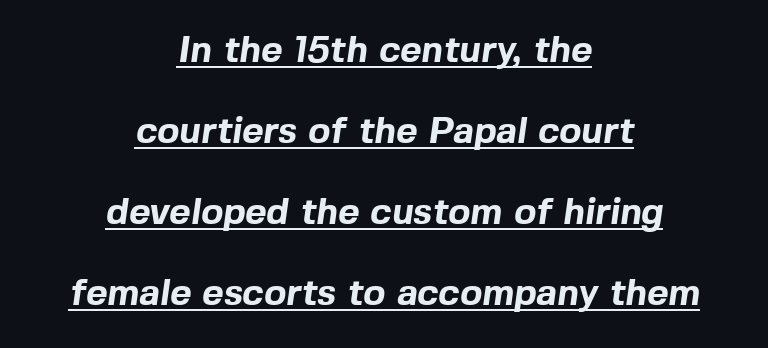
Q: Is the text bold? A: Yes.
Q: Is the typeface a serif or a sans-serif typeface? A: Sans-serif.
Q: Is the text underlined? A: Yes.
Q: How is the paragraph aligned? A: Centered.
Q: Is the spacing between letters normal or unusually wide? A: Normal.
Q: Is the spacing between lines tight, normal or loose? A: Loose.
Q: Width (condensed, normal, or wide)? A: Normal.
Q: x-height? A: Medium.
Q: Monospaced? A: No.
